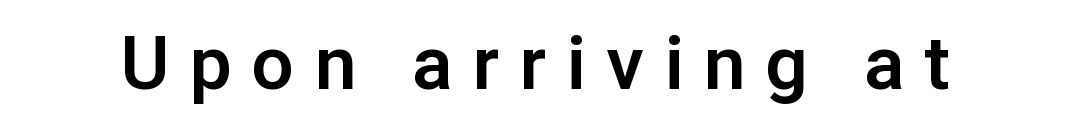
The image shows 74 px bold sans-serif type, upright; set unusually wide letter spacing (+0.29 em), not underlined; low stroke contrast and a medium x-height.
